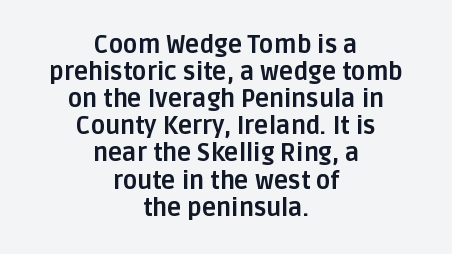
{"italic": "no", "bold": "yes", "underline": "no", "align": "center", "line_spacing": "tight", "line_spacing_ratio": 1.13, "letter_spacing": "normal", "letter_spacing_em": 0.0, "glyph_px": 24}
